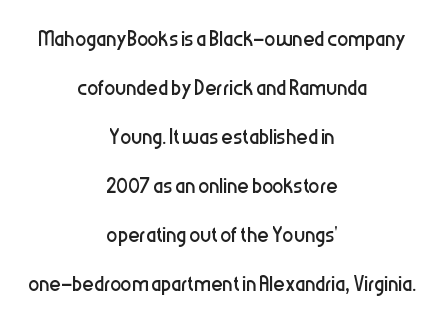
Q: Is the text bold? A: No.
Q: Is the text italic (slanted)? A: No, it is upright.
Q: Is the typeface a serif or a sans-serif typeface? A: Sans-serif.
Q: Is the text underlined? A: No.
Q: How is the paragraph aligned? A: Centered.
Q: Is the spacing between letters normal or unusually wide? A: Normal.
Q: Width (condensed, normal, or wide)? A: Condensed.
Q: Stroke contrast? A: Low.
Q: x-height? A: Medium.
Q: Monospaced? A: No.
